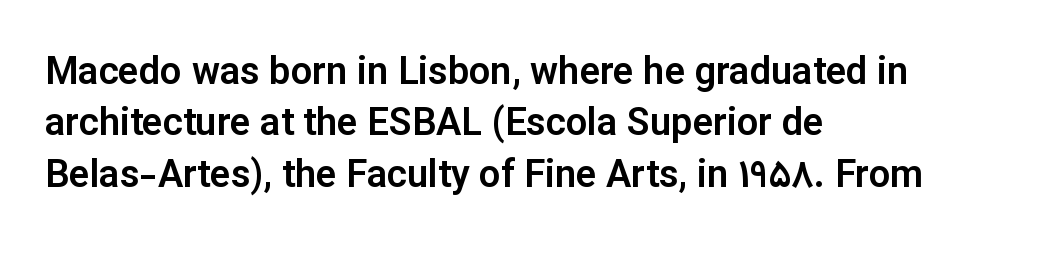
The image shows 38 px sans-serif type, upright; set left-aligned, normal line spacing (1.35x), normal letter spacing, not underlined; low stroke contrast and a medium x-height.
